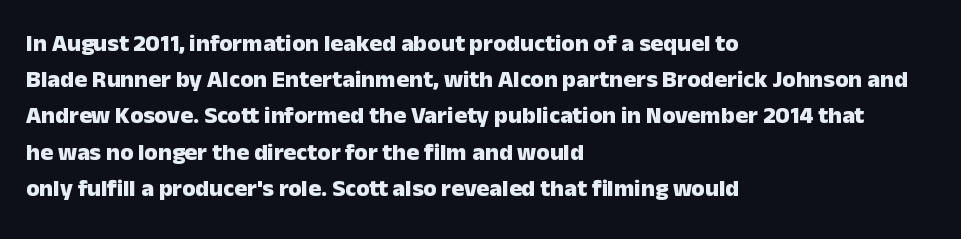
Q: Is the text bold? A: Yes.
Q: Is the text italic (slanted)? A: No, it is upright.
Q: Is the text underlined? A: No.
Q: How is the paragraph aligned? A: Left-aligned.
Q: Is the spacing between letters normal or unusually wide? A: Normal.
Q: Is the spacing between lines tight, normal or loose? A: Normal.
